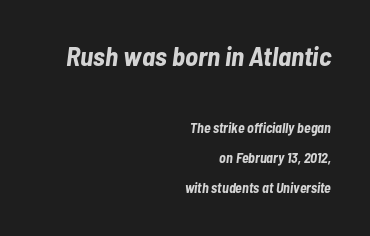
{"italic": "yes", "lean": "right", "slant_degrees": 7, "bold": "yes", "underline": "no", "align": "right", "line_spacing": "loose", "line_spacing_ratio": 2.16, "letter_spacing": "normal", "letter_spacing_em": 0.0, "larger_block": "first", "size_ratio": 1.93, "glyph_px": 27}
